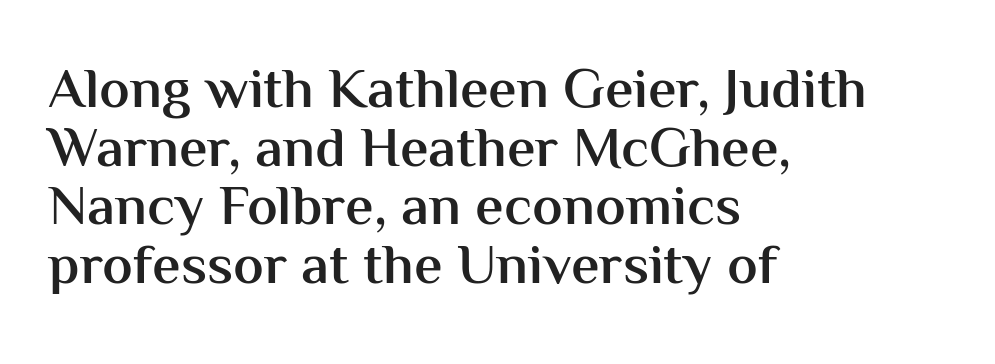
The leading is snug, giving the passage a crowded texture. In terms of letterspacing, this is plain default setting. What weight is shown? A semibold, between regular and bold. Horizontal alignment here is leftward, the default for most running prose.
